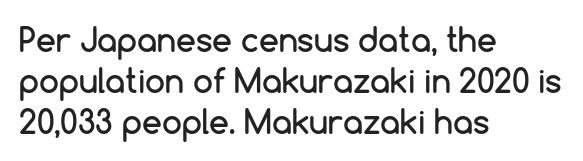
Reading down the block, your eye returns to a fixed left position each line. The rendering shows plain stroke endings on the letterforms — a sans-serif design. The passage shown is typed in a proportional face where columns would drift. It's the straight-up-and-down kind of type.
